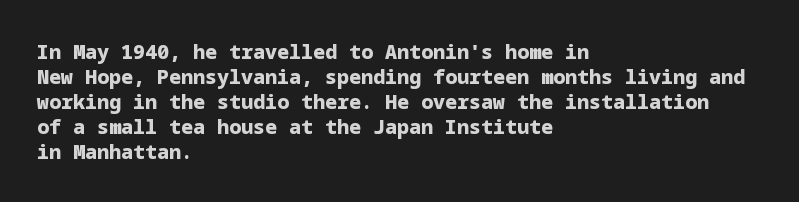
Q: Is the text bold? A: Yes.
Q: Is the text italic (slanted)? A: No, it is upright.
Q: Is the text underlined? A: No.
Q: How is the paragraph aligned? A: Left-aligned.
Q: Is the spacing between letters normal or unusually wide? A: Normal.
Q: Is the spacing between lines tight, normal or loose? A: Normal.
